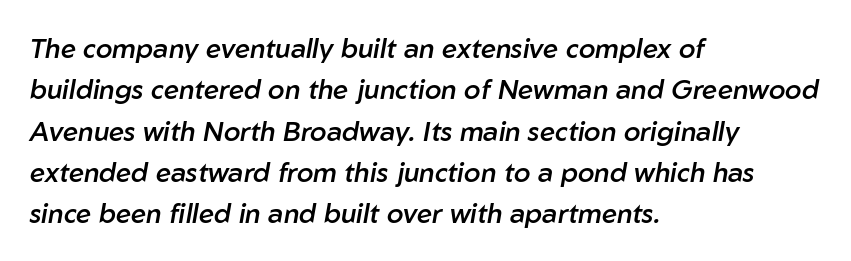
Style check: oblique. The line-height multiplier appears to be the usual default. In terms of weight, the rendering is demibold, just under bold. If you drew a ruler down the left edge, every line would touch it. This rendering leaves character spacing at its baseline value.
